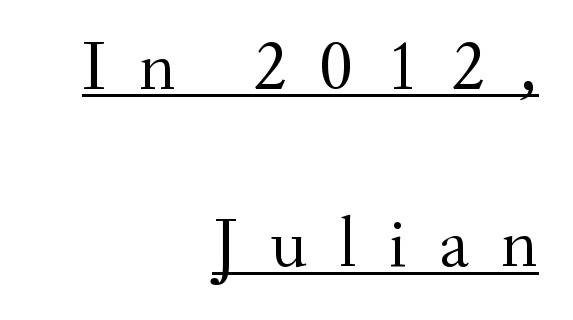
{"serif": "yes", "italic": "no", "bold": "no", "weight": "regular", "width": "normal", "stroke_contrast": "medium", "x_height": "small", "monospaced": "no", "underline": "yes", "align": "right", "line_spacing": "loose", "line_spacing_ratio": 2.5, "letter_spacing": "wide", "letter_spacing_em": 0.46, "glyph_px": 71}
